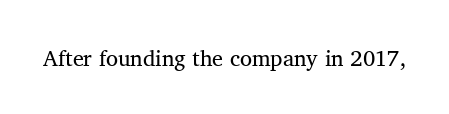
The space directly below the letters is spotless. Quick note: not italic, upright. The line texture is even and compact thanks to regular tracking. These glyphs show unthickened strokes, regular width or finer.
